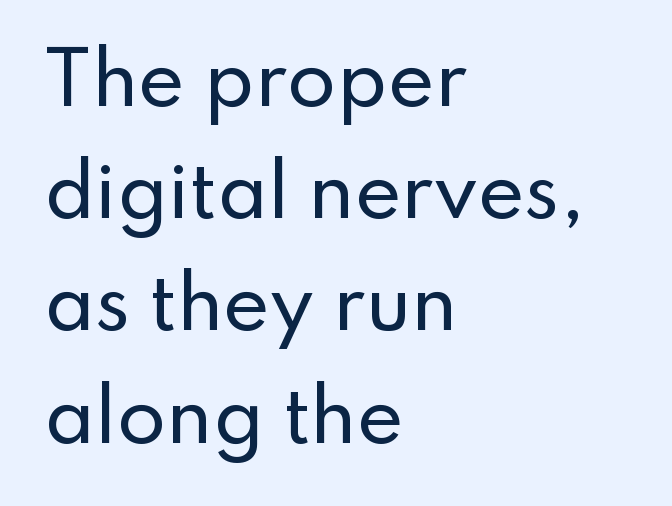
The image shows 71 px sans-serif type, upright; set left-aligned, normal line spacing (1.58x), normal letter spacing, not underlined; low stroke contrast and a small x-height.
